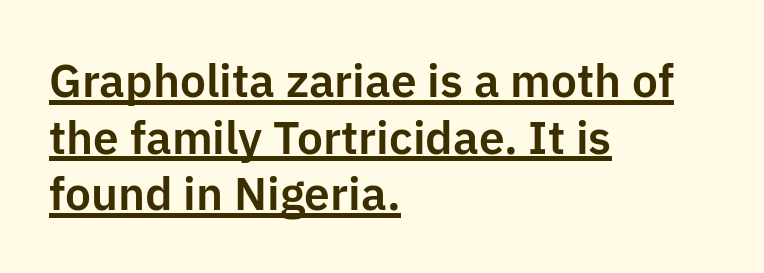
Q: Is the text italic (slanted)? A: No, it is upright.
Q: Is the typeface a serif or a sans-serif typeface? A: Sans-serif.
Q: Is the text underlined? A: Yes.
Q: How is the paragraph aligned? A: Left-aligned.
Q: Is the spacing between letters normal or unusually wide? A: Normal.
Q: Width (condensed, normal, or wide)? A: Normal.
Q: Stroke contrast? A: Low.
Q: x-height? A: Medium.
Q: Monospaced? A: No.
